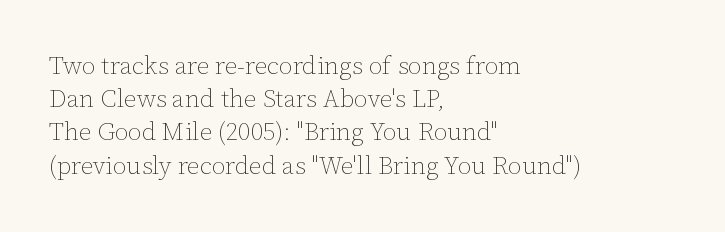
Q: Is the text bold? A: No.
Q: Is the text italic (slanted)? A: No, it is upright.
Q: Is the text underlined? A: No.
Q: How is the paragraph aligned? A: Left-aligned.
Q: Is the spacing between letters normal or unusually wide? A: Normal.
Q: Is the spacing between lines tight, normal or loose? A: Normal.
